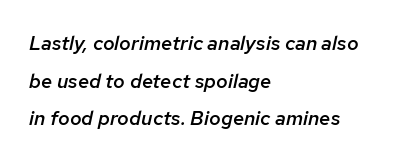
The image shows 20 px text type, italic (leaning right); set left-aligned, line spacing 1.88x, normal letter spacing, not underlined.
